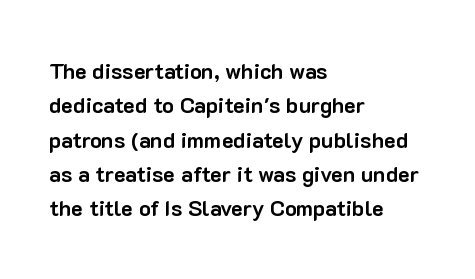
Q: Is the text bold? A: Yes.
Q: Is the text italic (slanted)? A: No, it is upright.
Q: Is the text underlined? A: No.
Q: How is the paragraph aligned? A: Left-aligned.
Q: Is the spacing between letters normal or unusually wide? A: Normal.
Q: Is the spacing between lines tight, normal or loose? A: Normal.
